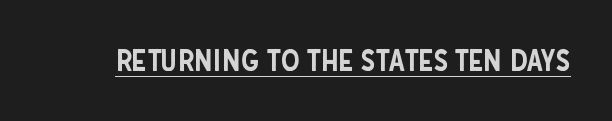
Q: Is the text italic (slanted)? A: No, it is upright.
Q: Is the typeface a serif or a sans-serif typeface? A: Sans-serif.
Q: Is the text underlined? A: Yes.
Q: Is the spacing between letters normal or unusually wide? A: Normal.
Q: Width (condensed, normal, or wide)? A: Condensed.
Q: Stroke contrast? A: Low.
Q: x-height? A: Large.
Q: Monospaced? A: No.
